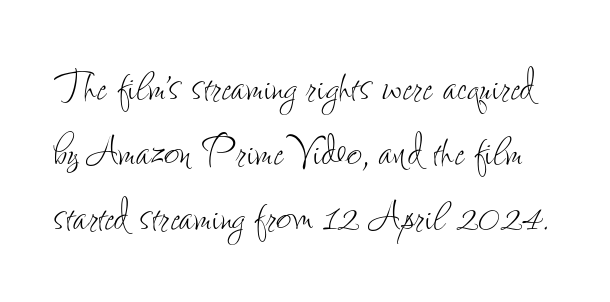
The image shows 53 px thin, condensed type; set line spacing 1.23x, normal letter spacing, not underlined; low stroke contrast and a small x-height.
